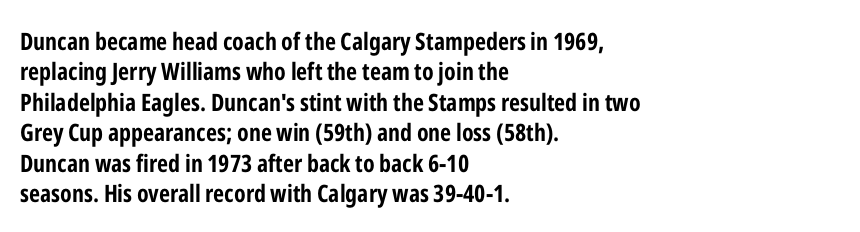
{"italic": "no", "bold": "yes", "underline": "no", "align": "left", "line_spacing": "normal", "line_spacing_ratio": 1.27, "letter_spacing": "normal", "letter_spacing_em": 0.0, "glyph_px": 24}
